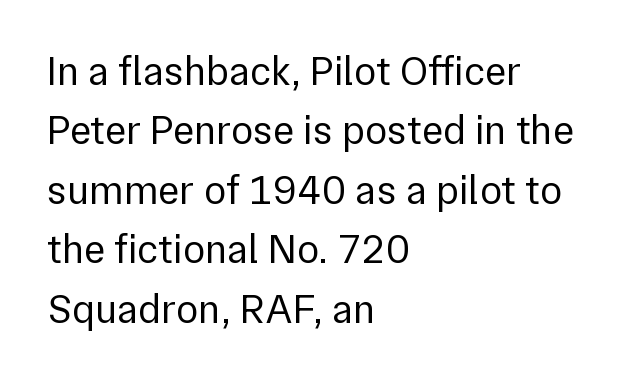
Q: Is the text bold? A: No.
Q: Is the text italic (slanted)? A: No, it is upright.
Q: Is the typeface a serif or a sans-serif typeface? A: Sans-serif.
Q: Is the text underlined? A: No.
Q: How is the paragraph aligned? A: Left-aligned.
Q: Is the spacing between letters normal or unusually wide? A: Normal.
Q: Is the spacing between lines tight, normal or loose? A: Normal.
Q: Width (condensed, normal, or wide)? A: Normal.
Q: Stroke contrast? A: Low.
Q: x-height? A: Medium.
Q: Monospaced? A: No.
